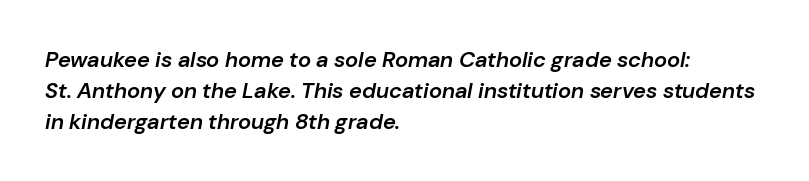
{"italic": "yes", "lean": "right", "slant_degrees": 10, "bold": "semi", "underline": "no", "align": "left", "line_spacing": "normal", "line_spacing_ratio": 1.4, "letter_spacing": "normal", "letter_spacing_em": 0.0, "glyph_px": 22}
